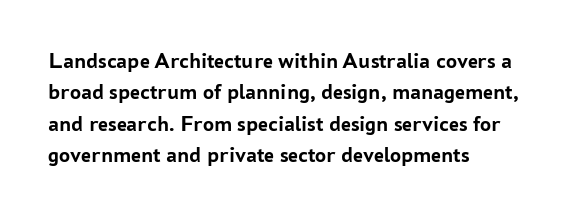
{"italic": "no", "bold": "yes", "underline": "no", "align": "left", "line_spacing": "normal", "line_spacing_ratio": 1.43, "letter_spacing": "normal", "letter_spacing_em": 0.0, "glyph_px": 22}
